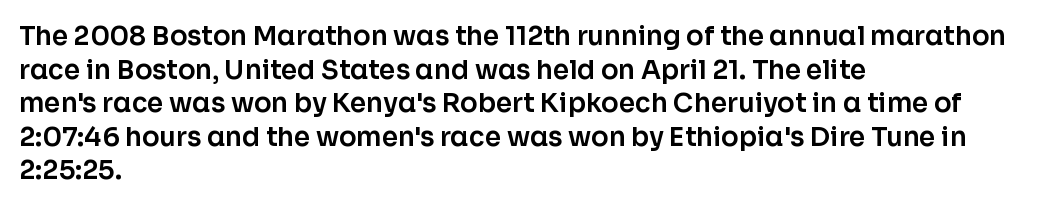
The image shows 26 px text type, upright; set left-aligned, normal line spacing (1.29x), normal letter spacing, not underlined.
